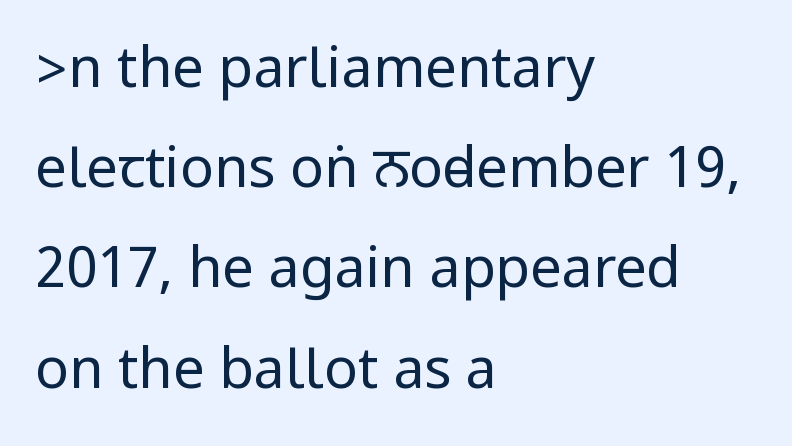
Heaviness? Minimal to ordinary, like unemphasized prose. What stands out about the letter spacing? Nothing — it is the standard amount. Nope, no serifs anywhere on these letters. Tall strokes in this sample are plumb rather than angled. Every row of glyphs begins at an identical x-position on the left. Check the space under the baseline: it is left empty.
